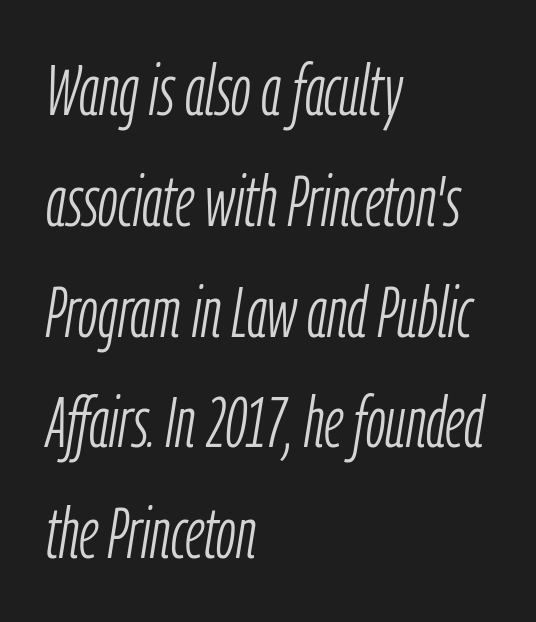
Q: Is the text bold? A: No.
Q: Is the text italic (slanted)? A: Yes, it leans right by about 9 degrees.
Q: Is the text underlined? A: No.
Q: How is the paragraph aligned? A: Left-aligned.
Q: Is the spacing between letters normal or unusually wide? A: Normal.
Q: Is the spacing between lines tight, normal or loose? A: Normal.
Q: Width (condensed, normal, or wide)? A: Condensed.
Q: Stroke contrast? A: Low.
Q: x-height? A: Medium.
Q: Monospaced? A: No.
